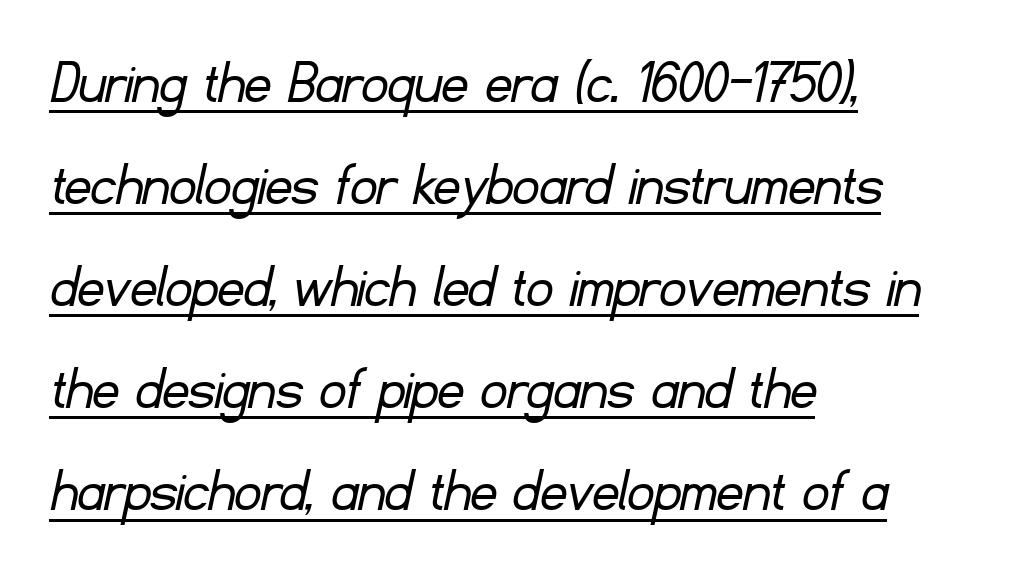
The cut favours lightness, reaching ordinary text weight at its darkest. Proportional: the letters do not fall into vertical columns. This block has exactly the height ordinary leading produces. Check where the strokes stop: nothing finishes them off — pure sans. The string is rendered with underlining switched on. Honestly, the letter spacing is just normal — you wouldn't notice it.
